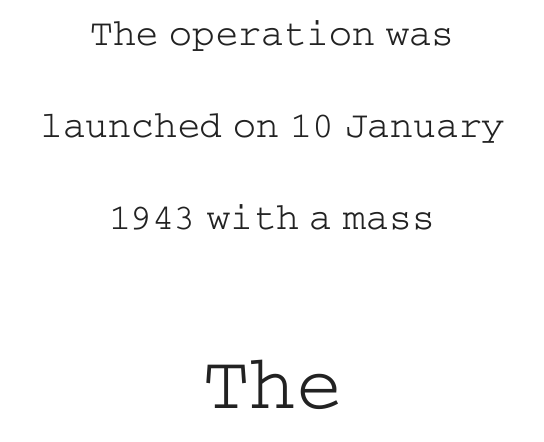
Q: Is the text bold? A: No.
Q: Is the text italic (slanted)? A: No, it is upright.
Q: Is the typeface a serif or a sans-serif typeface? A: Serif.
Q: Is the text underlined? A: No.
Q: How is the paragraph aligned? A: Centered.
Q: Is the spacing between letters normal or unusually wide? A: Normal.
Q: Is the spacing between lines tight, normal or loose? A: Loose.
Q: Which block of text is set in a larger size, the first (top) or the second (bottom)? A: The second (bottom) one.
Q: Width (condensed, normal, or wide)? A: Wide.
Q: Stroke contrast? A: Low.
Q: x-height? A: Medium.
